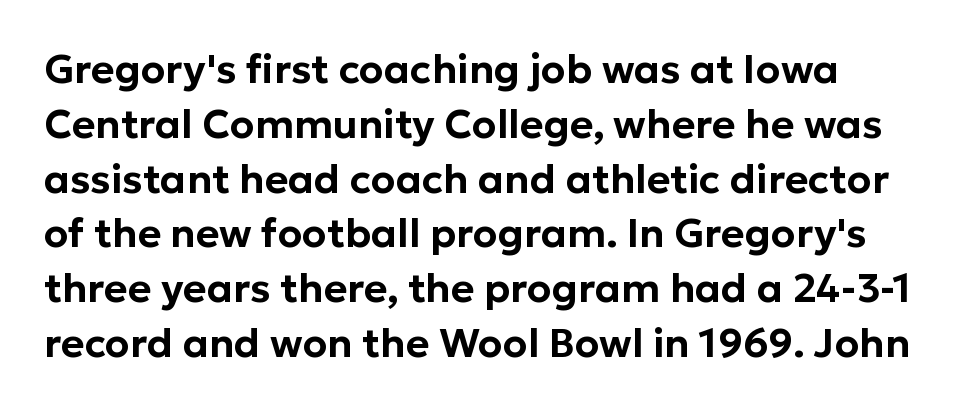
You can tell it's not italic because the verticals are truly vertical. These lines keep a tight, regular rhythm from letter to letter. Nope, no serifs anywhere on these letters. Rows of type keep a routine distance in the vertical direction.
